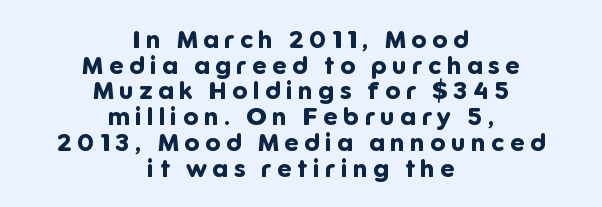
{"italic": "no", "bold": "yes", "underline": "no", "align": "center", "line_spacing": "tight", "line_spacing_ratio": 1.03, "letter_spacing": "wide", "letter_spacing_em": 0.23, "glyph_px": 25}
